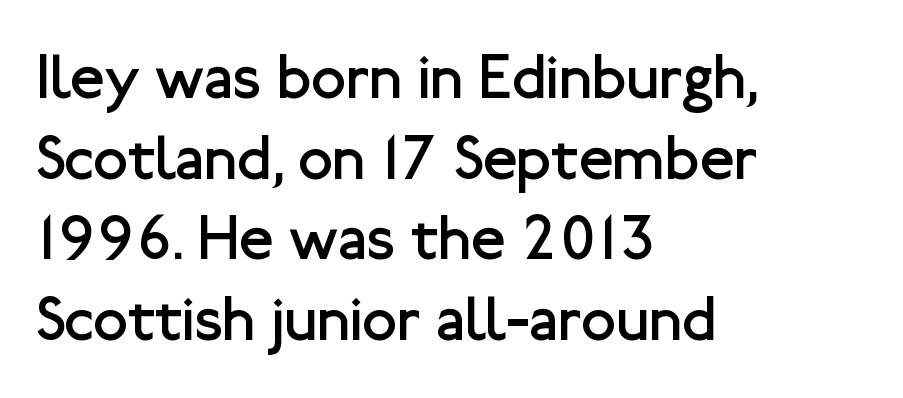
The face used here is proportionally spaced, like ordinary book or web type. The lines are quadded left. The glyphs in this specimen are sans serif. The space between consecutive lines is moderate.
